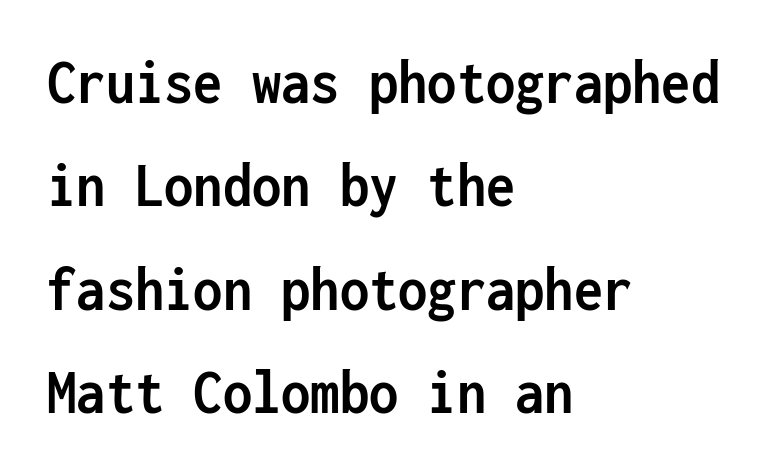
{"serif": "no", "italic": "no", "bold": "yes", "weight": "semibold", "width": "condensed", "stroke_contrast": "low", "x_height": "medium", "monospaced": "yes", "underline": "no", "align": "left", "line_spacing": "normal", "line_spacing_ratio": 1.59, "letter_spacing": "normal", "letter_spacing_em": 0.0, "glyph_px": 65}
